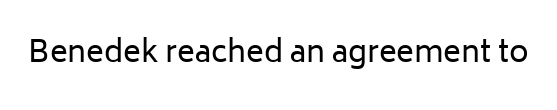
{"serif": "no", "italic": "no", "bold": "no", "weight": "regular", "width": "normal", "stroke_contrast": "low", "x_height": "medium", "monospaced": "no", "underline": "no", "letter_spacing": "normal", "letter_spacing_em": 0.0, "glyph_px": 30}
